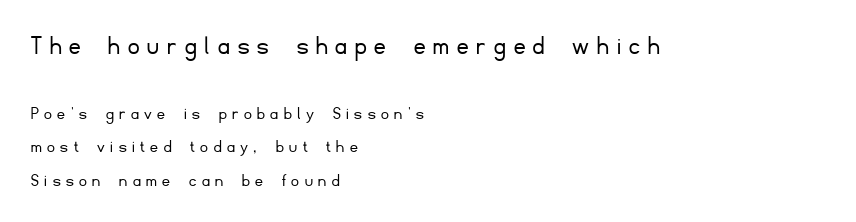
{"serif": "no", "italic": "no", "bold": "no", "weight": "light", "width": "normal", "stroke_contrast": "low", "x_height": "small", "monospaced": "no", "underline": "no", "align": "left", "line_spacing_ratio": 1.76, "letter_spacing": "wide", "letter_spacing_em": 0.29, "larger_block": "first", "size_ratio": 1.47, "glyph_px": 28}
